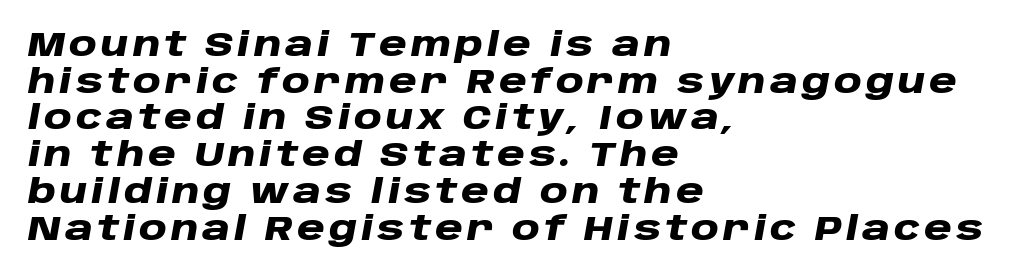
The characters look thick and weighty, a clear bold. Leftover space on each line is placed entirely after the last word. The rendering uses natural spacing where letterforms have individual widths. Quick note: interline space is minimal. Descenders are the only things crossing below the line.
